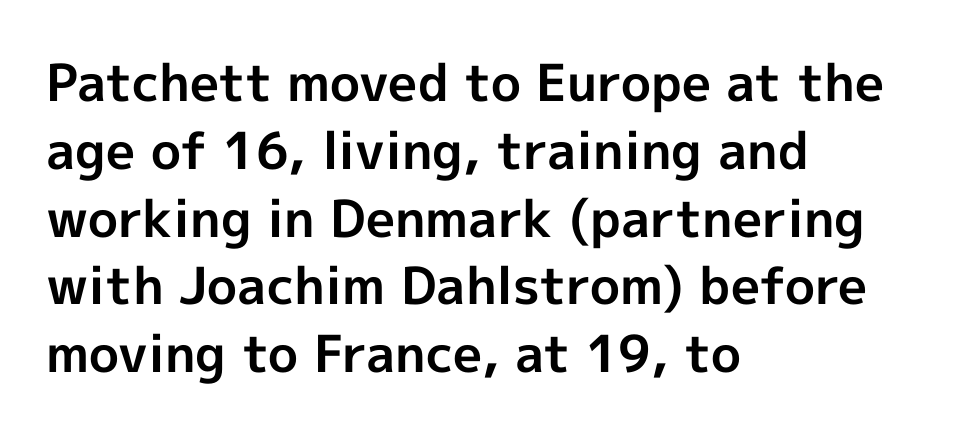
The image shows 51 px bold sans-serif type, upright; set left-aligned, normal line spacing (1.33x), normal letter spacing, not underlined; a medium x-height.
